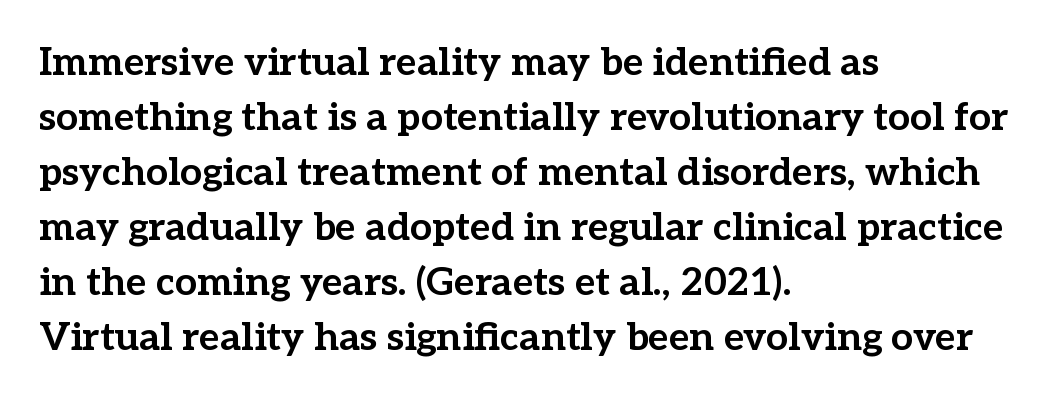
The image shows 39 px bold serif type, upright; set left-aligned, normal line spacing (1.41x), normal letter spacing, not underlined; low stroke contrast and a medium x-height.
